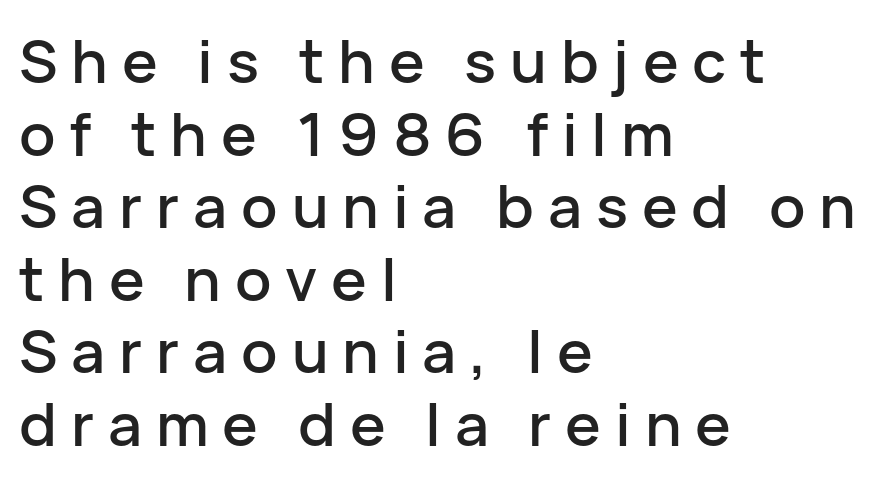
The image shows 60 px sans-serif type, upright; set left-aligned, line spacing 1.21x, unusually wide letter spacing (+0.23 em), not underlined; low stroke contrast and a medium x-height.
